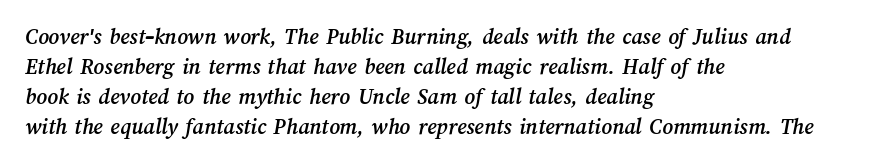
Underlining? Definitely not there. The passage is arranged the way most books set body copy — flush left. The tracking reads as untouched default to a designer's eye. Regarding leading, the lines here are spaced in the standard way.
